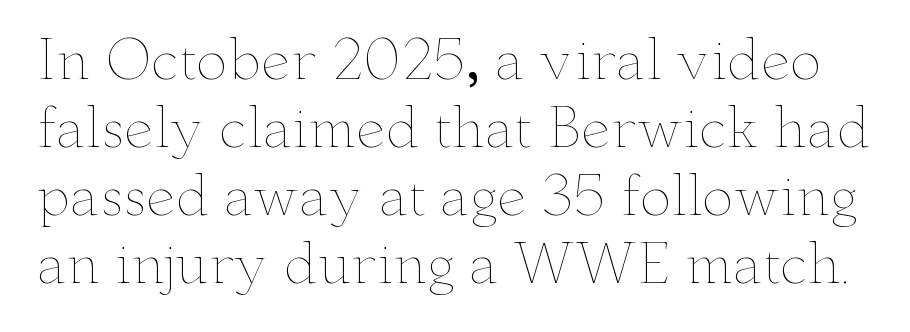
{"italic": "no", "bold": "no", "weight": "thin", "width": "wide", "stroke_contrast": "low", "x_height": "small", "monospaced": "no", "underline": "no", "line_spacing": "normal", "line_spacing_ratio": 1.28, "letter_spacing": "normal", "letter_spacing_em": 0.0, "glyph_px": 53}
